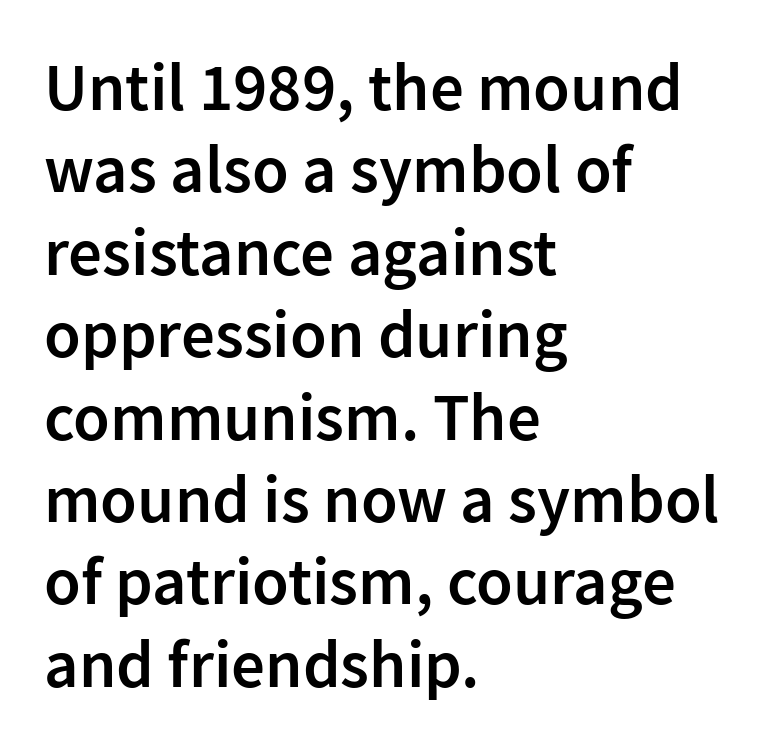
The line texture is even and compact thanks to regular tracking. Think of a printed novel: that variable character pitch is what you see here. The string is rendered with underlining switched off. The ragged edge is on the right, which tells us the setting is flush left. Firm but not heavy-handed strokes: this text is semibold.
